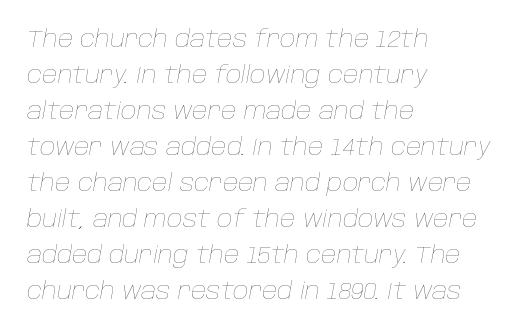
This sample uses plain, unmodified letter spacing. The text carries the slant typical of an italic or oblique font. Caption: face not bold, strokes unweighted. Descenders hang freely into open space. The passage is arranged the way most books set body copy — flush left. If you measured baseline to baseline, you'd find a middling distance.
